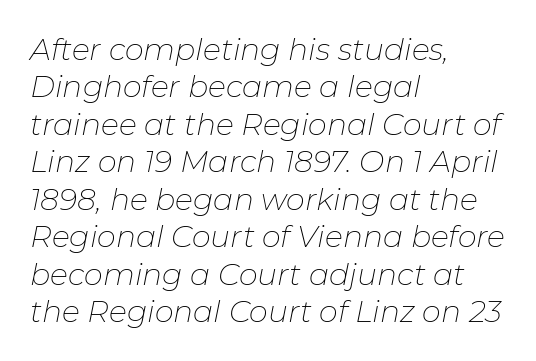
The rendering uses a moderate line-height, typical for paragraphs. Short note: letters normally spaced. Here the designer chose a conventional face with non-uniform glyph widths. Nothing heavy about these letters — not bold at all. Does the lettering tilt? It does — this is italic.
